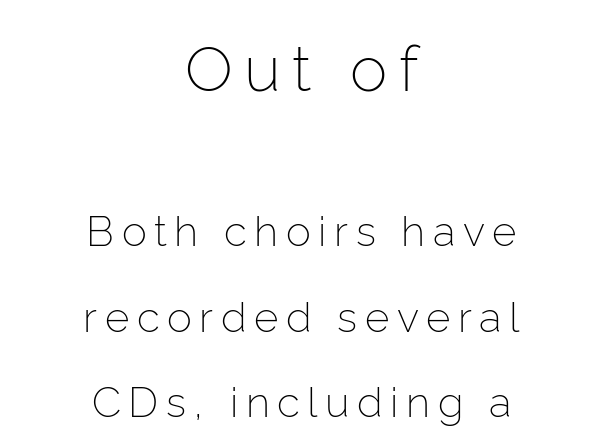
The image shows 63 px light sans-serif type, upright; set centered, loose line spacing (2.04x), not underlined; the first (top) block is 1.5x larger; low stroke contrast and a medium x-height.
